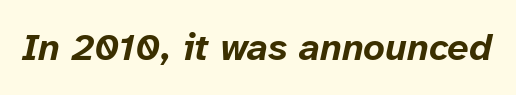
{"italic": "yes", "lean": "right", "slant_degrees": 12, "bold": "yes", "weight": "bold", "width": "normal", "stroke_contrast": "low", "x_height": "medium", "monospaced": "no", "underline": "no", "letter_spacing": "normal", "letter_spacing_em": 0.0, "glyph_px": 38}
